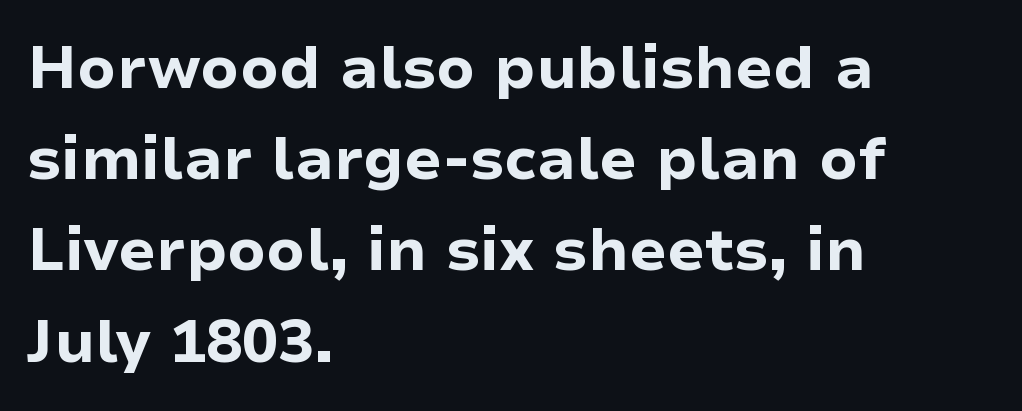
The rendering anchors every line to the left-hand side. A typesetter would call this proportional, since set widths differ per character. Does extra space separate the letters? No, they use regular spacing. Compared with an ordinary text face, these strokes are far heavier — a full bold.
